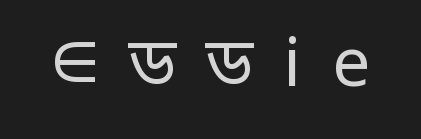
Q: Is the text bold? A: No.
Q: Is the text italic (slanted)? A: No, it is upright.
Q: Is the typeface a serif or a sans-serif typeface? A: Sans-serif.
Q: Is the text underlined? A: No.
Q: Is the spacing between letters normal or unusually wide? A: Unusually wide.
Q: Width (condensed, normal, or wide)? A: Normal.
Q: Stroke contrast? A: Low.
Q: x-height? A: Medium.
Q: Monospaced? A: No.
